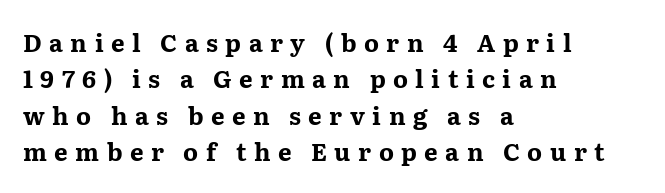
Q: Is the text bold? A: Yes.
Q: Is the text italic (slanted)? A: No, it is upright.
Q: Is the text underlined? A: No.
Q: How is the paragraph aligned? A: Left-aligned.
Q: Is the spacing between letters normal or unusually wide? A: Unusually wide.
Q: Is the spacing between lines tight, normal or loose? A: Normal.
